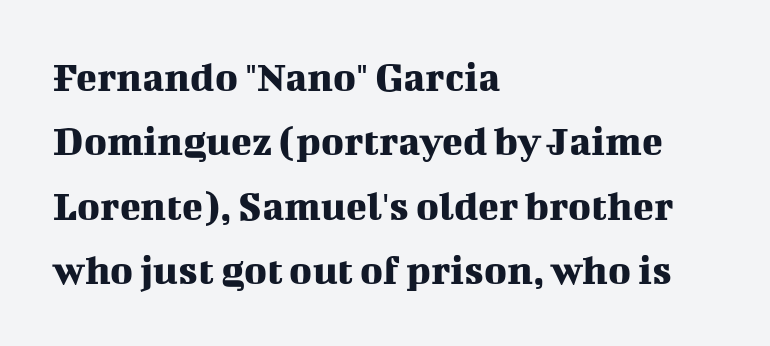
The image shows 43 px serif type, upright; set left-aligned, normal line spacing (1.5x), normal letter spacing, not underlined; medium stroke contrast and a medium x-height.
